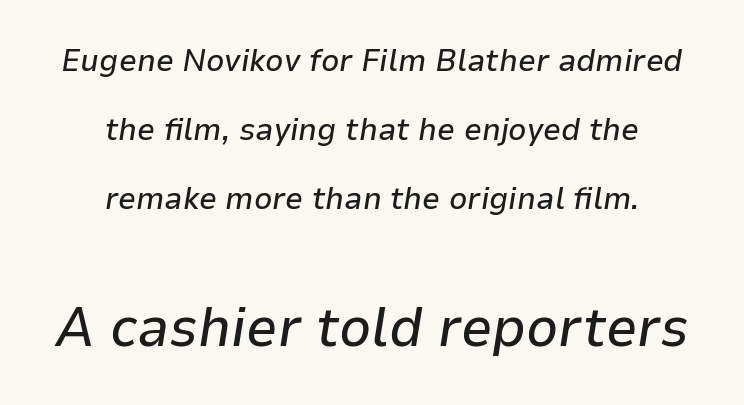
Q: Is the text italic (slanted)? A: Yes, it leans right by about 9 degrees.
Q: Is the text underlined? A: No.
Q: How is the paragraph aligned? A: Centered.
Q: Is the spacing between letters normal or unusually wide? A: Normal.
Q: Is the spacing between lines tight, normal or loose? A: Loose.
Q: Which block of text is set in a larger size, the first (top) or the second (bottom)? A: The second (bottom) one.
Q: Width (condensed, normal, or wide)? A: Normal.
Q: Stroke contrast? A: Low.
Q: x-height? A: Medium.
Q: Monospaced? A: No.
